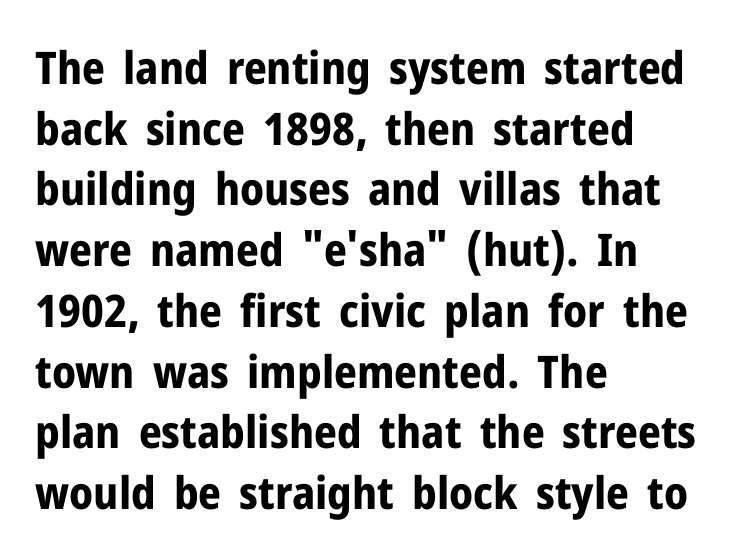
{"serif": "no", "italic": "no", "bold": "yes", "weight": "bold", "width": "normal", "stroke_contrast": "low", "x_height": "medium", "monospaced": "no", "underline": "no", "align": "left", "line_spacing": "normal", "line_spacing_ratio": 1.35, "letter_spacing": "normal", "letter_spacing_em": 0.0, "glyph_px": 45}
